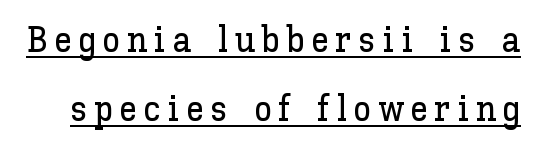
The typesetter has applied underlining to the passage shown. These lines are rendered in a variable-pitch font. Honestly, the rows look like they've been pulled way apart. Is there any slant? The stems are plumb.
